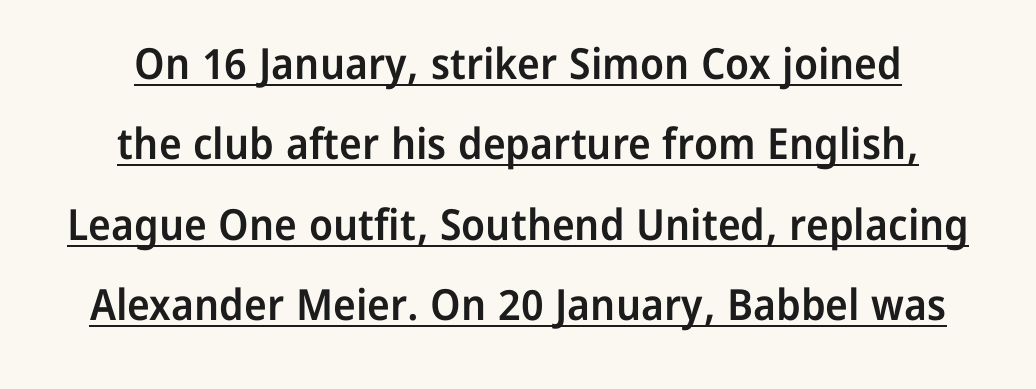
{"serif": "no", "italic": "no", "bold": "semi", "weight": "semibold", "width": "normal", "stroke_contrast": "low", "x_height": "medium", "monospaced": "no", "underline": "yes", "align": "center", "line_spacing_ratio": 1.87, "letter_spacing": "normal", "letter_spacing_em": 0.0, "glyph_px": 43}
